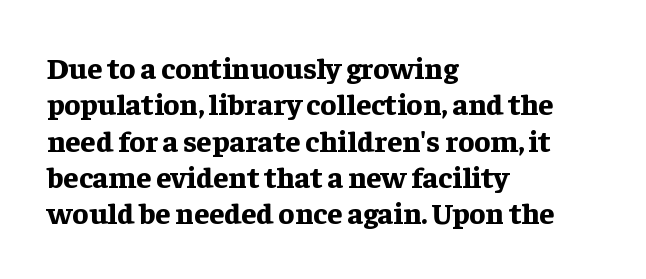
The image shows 30 px bold serif type, upright; set left-aligned, line spacing 1.21x, normal letter spacing, not underlined; low stroke contrast and a medium x-height.
